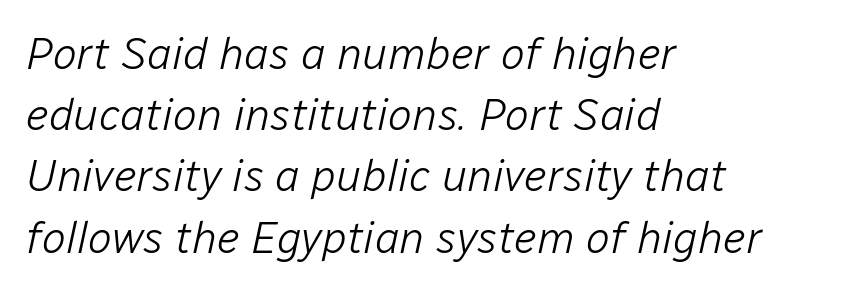
Q: Is the text bold? A: No.
Q: Is the text italic (slanted)? A: Yes, it leans right by about 12 degrees.
Q: Is the text underlined? A: No.
Q: How is the paragraph aligned? A: Left-aligned.
Q: Is the spacing between letters normal or unusually wide? A: Normal.
Q: Is the spacing between lines tight, normal or loose? A: Normal.
Q: Width (condensed, normal, or wide)? A: Normal.
Q: Stroke contrast? A: Low.
Q: x-height? A: Medium.
Q: Monospaced? A: No.
